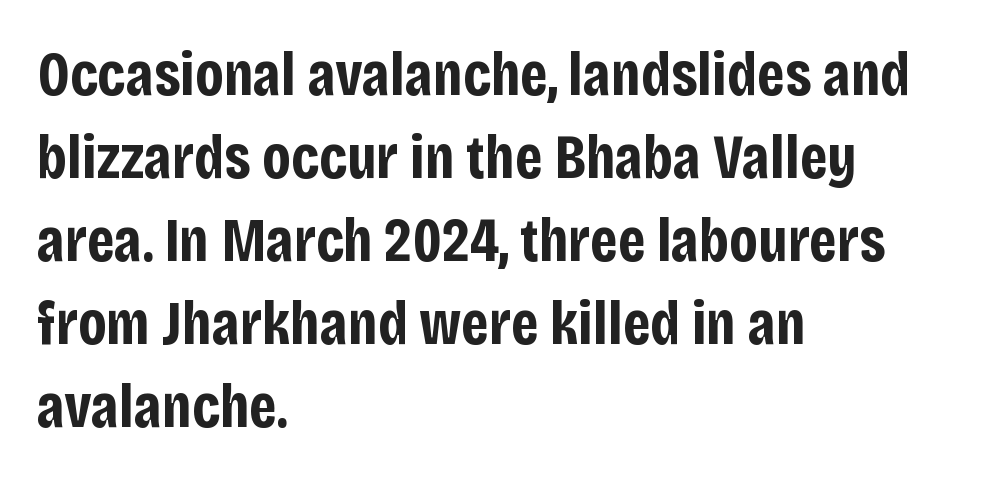
Thick stems and heavy bowls — unmistakably bold. Horizontally, the lines are justified to the leading edge only. These lines keep a tight, regular rhythm from letter to letter. Characters remain perfectly vertical along every line. Leading: standard.
